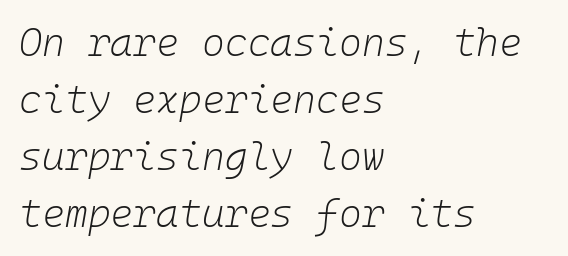
The image shows 39 px light type, italic (leaning right), monospaced; set left-aligned, normal line spacing (1.46x), normal letter spacing, not underlined; low stroke contrast and a medium x-height.
